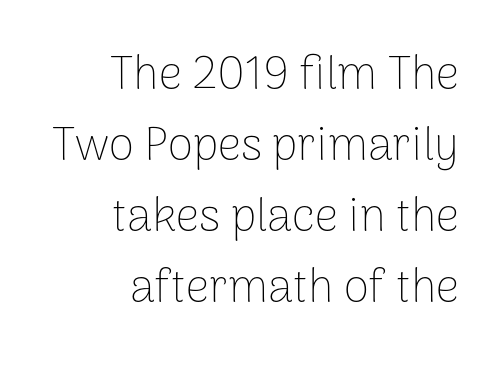
Q: Is the text bold? A: No.
Q: Is the text italic (slanted)? A: No, it is upright.
Q: Is the typeface a serif or a sans-serif typeface? A: Sans-serif.
Q: Is the text underlined? A: No.
Q: How is the paragraph aligned? A: Right-aligned.
Q: Is the spacing between letters normal or unusually wide? A: Normal.
Q: Is the spacing between lines tight, normal or loose? A: Normal.
Q: Width (condensed, normal, or wide)? A: Normal.
Q: Stroke contrast? A: Low.
Q: x-height? A: Medium.
Q: Monospaced? A: No.
